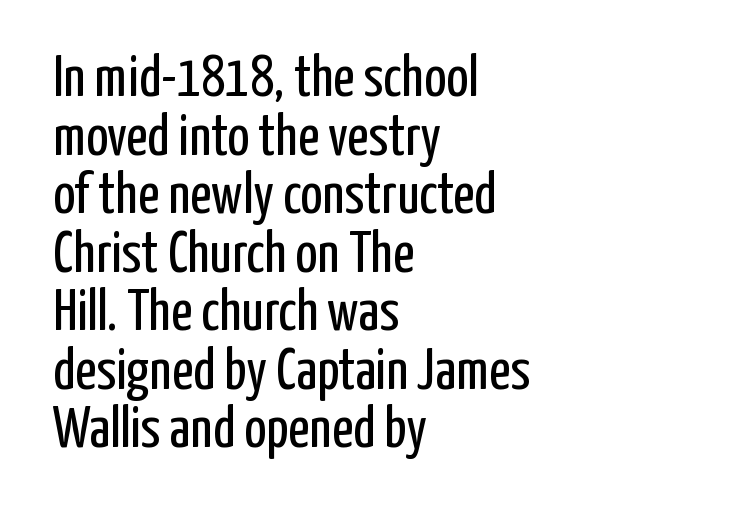
Compared with typical paragraphs, the rows here are closer together. Every character sits straight up, as roman type does. Proportional: the letters do not fall into vertical columns. Stroke thickness stays within the range of a standard reading face or lighter. All the whitespace from short lines collects on the right.
